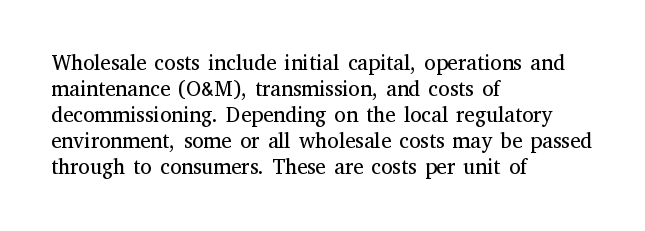
Q: Is the text bold? A: No.
Q: Is the text italic (slanted)? A: No, it is upright.
Q: Is the text underlined? A: No.
Q: How is the paragraph aligned? A: Left-aligned.
Q: Is the spacing between letters normal or unusually wide? A: Normal.
